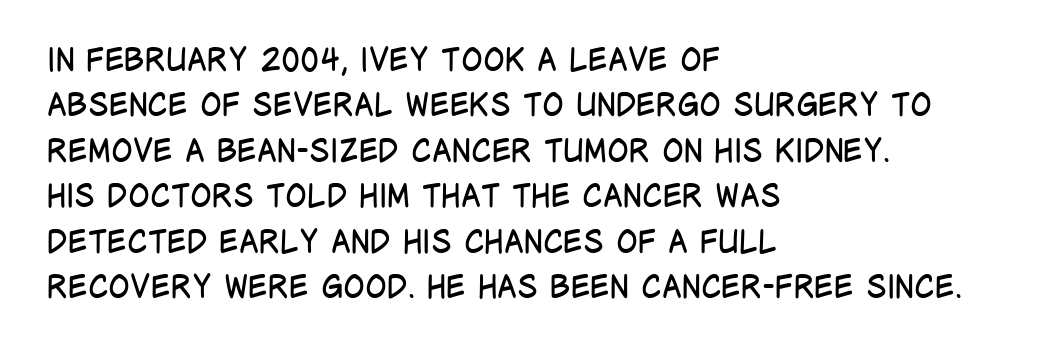
Q: Is the text bold? A: No.
Q: Is the text italic (slanted)? A: No, it is upright.
Q: Is the typeface a serif or a sans-serif typeface? A: Sans-serif.
Q: Is the text underlined? A: No.
Q: How is the paragraph aligned? A: Left-aligned.
Q: Is the spacing between letters normal or unusually wide? A: Normal.
Q: Is the spacing between lines tight, normal or loose? A: Normal.
Q: Width (condensed, normal, or wide)? A: Condensed.
Q: Stroke contrast? A: Low.
Q: x-height? A: Large.
Q: Monospaced? A: No.
